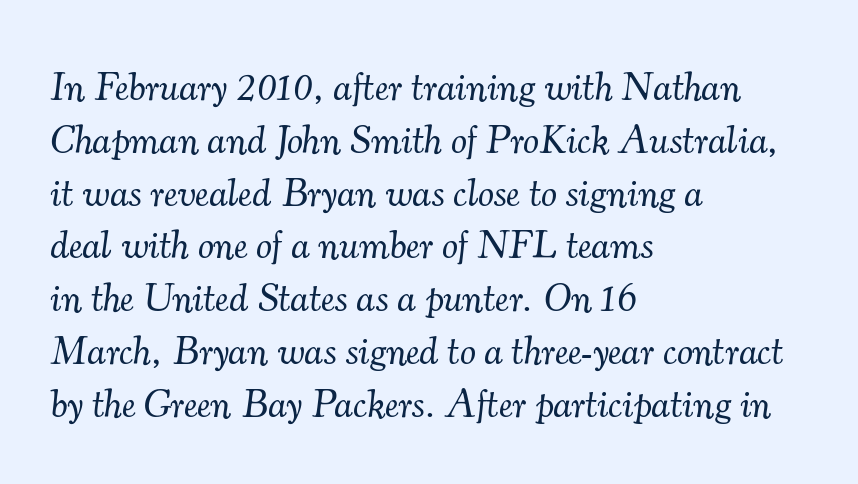
Anything drawn beneath the words? Only blank space. A typesetter would mark this as italic. Interline gaps are of average width in this sample. A quiet, ordinary-to-light weight characterises the typeface.
